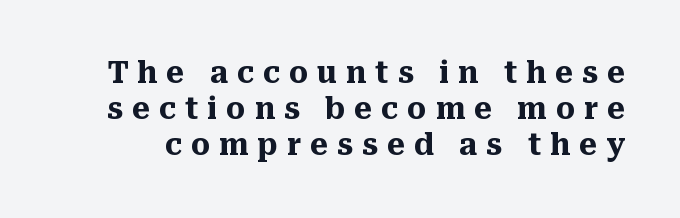
{"serif": "yes", "italic": "no", "bold": "yes", "weight": "heavy", "width": "normal", "stroke_contrast": "medium", "x_height": "medium", "monospaced": "no", "underline": "no", "line_spacing_ratio": 1.2, "letter_spacing": "wide", "letter_spacing_em": 0.3, "glyph_px": 30}
